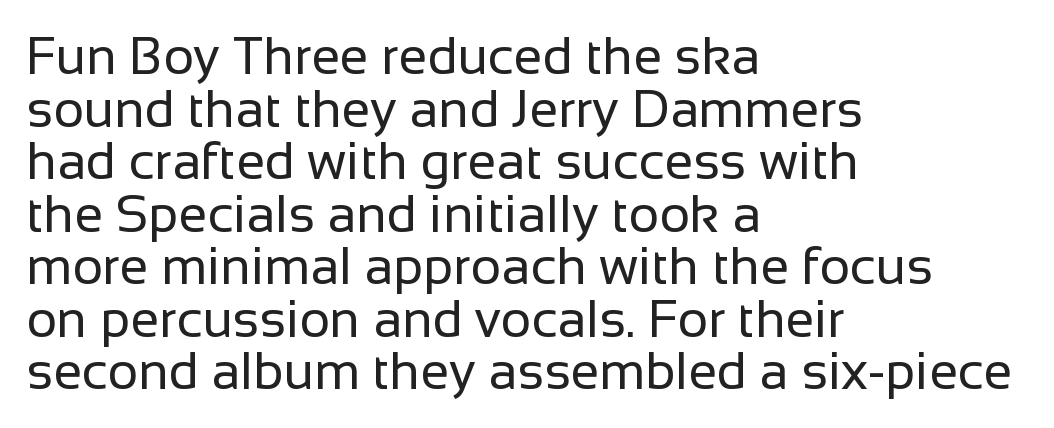
Q: Is the text bold? A: No.
Q: Is the text italic (slanted)? A: No, it is upright.
Q: Is the typeface a serif or a sans-serif typeface? A: Sans-serif.
Q: Is the text underlined? A: No.
Q: How is the paragraph aligned? A: Left-aligned.
Q: Is the spacing between letters normal or unusually wide? A: Normal.
Q: Is the spacing between lines tight, normal or loose? A: Tight.
Q: Width (condensed, normal, or wide)? A: Normal.
Q: Stroke contrast? A: Low.
Q: x-height? A: Medium.
Q: Monospaced? A: No.
